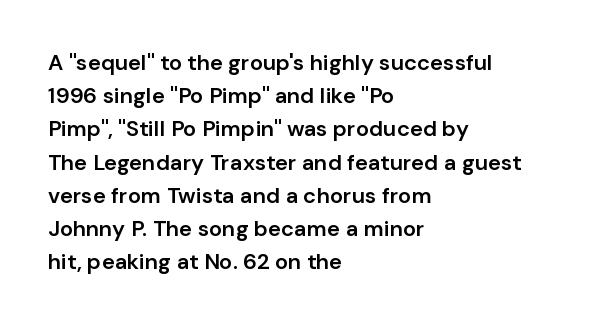
The image shows 22 px text type, upright; set left-aligned, normal line spacing (1.51x), normal letter spacing, not underlined.
